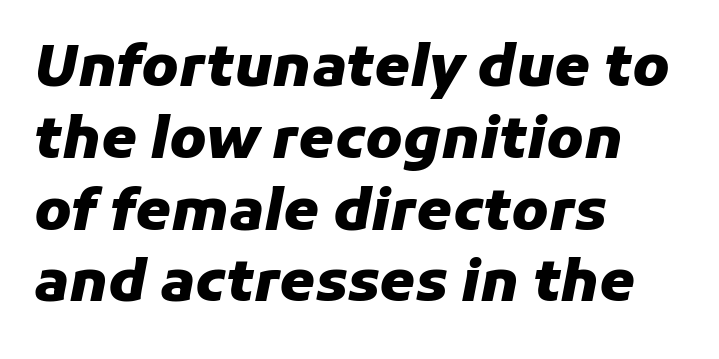
Q: Is the text bold? A: Yes.
Q: Is the text italic (slanted)? A: Yes, it leans right by about 11 degrees.
Q: Is the text underlined? A: No.
Q: How is the paragraph aligned? A: Left-aligned.
Q: Is the spacing between letters normal or unusually wide? A: Normal.
Q: Is the spacing between lines tight, normal or loose? A: Normal.
Q: Width (condensed, normal, or wide)? A: Normal.
Q: Stroke contrast? A: Low.
Q: x-height? A: Medium.
Q: Monospaced? A: No.
